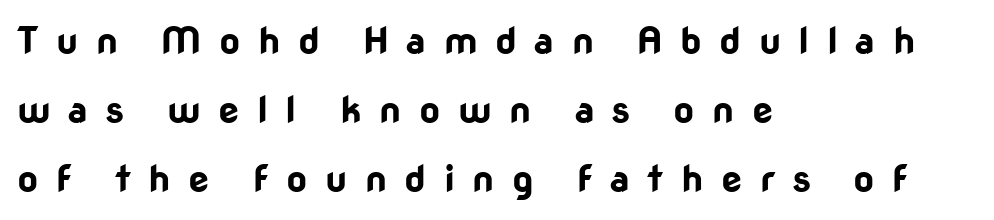
Think of a printed novel: that variable character pitch is what you see here. You can tell it's not italic because the verticals are truly vertical. Teacher's note: observe the even left margin — that is flush-left alignment. Only glyphs here, with clear space below each row.
